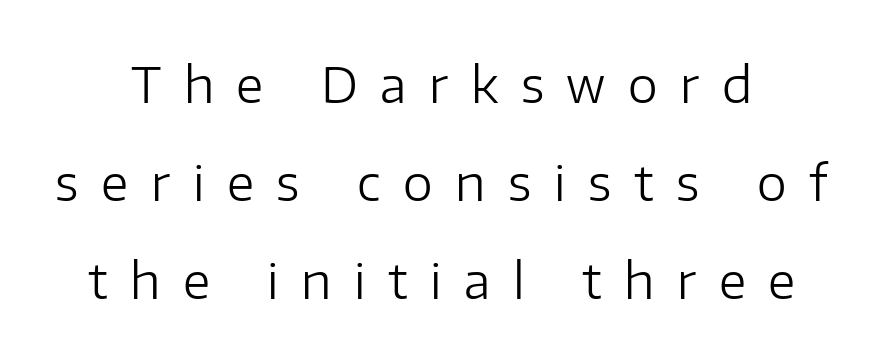
The letters are spread apart with noticeably loose tracking. Baseline-to-baseline distance is far greater than the letter height. The type family on display is of the sans-serif kind. This is not heavy type; no bold has been used. This is the regular roman posture of the typeface. Think of a printed novel: that variable character pitch is what you see here.
